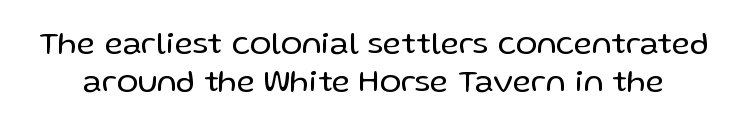
{"serif": "no", "italic": "no", "bold": "no", "weight": "regular", "width": "normal", "stroke_contrast": "low", "x_height": "medium", "monospaced": "no", "underline": "no", "line_spacing_ratio": 1.2, "letter_spacing": "normal", "letter_spacing_em": 0.0, "glyph_px": 32}
